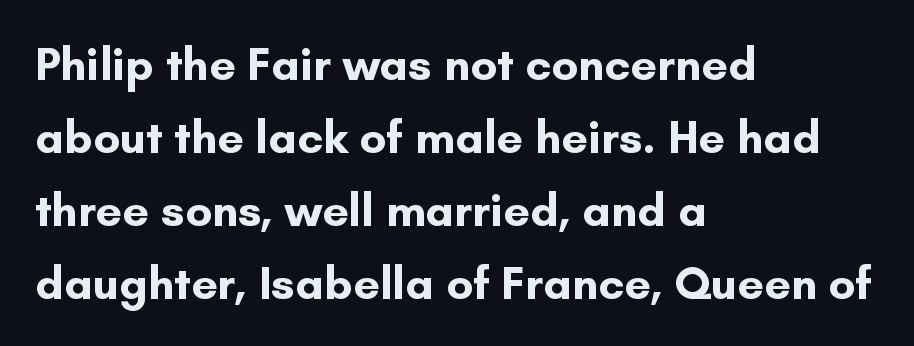
{"serif": "no", "italic": "no", "bold": "yes", "weight": "bold", "width": "normal", "stroke_contrast": "low", "x_height": "small", "monospaced": "no", "underline": "no", "align": "left", "line_spacing": "normal", "line_spacing_ratio": 1.55, "letter_spacing": "normal", "letter_spacing_em": 0.0, "glyph_px": 47}
